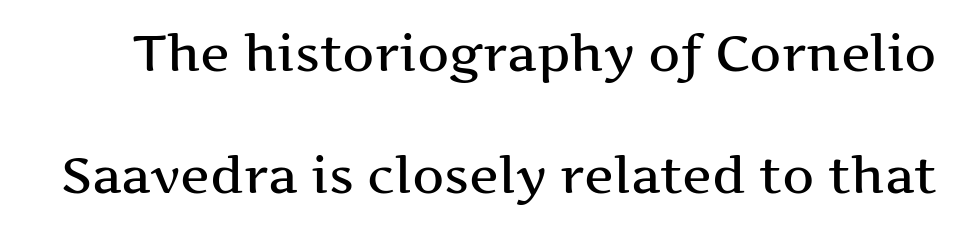
These lines are rendered in a variable-pitch font. The passage shown stacks its lines with a broad gap. If you drew a line through each stem, it would be perfectly vertical. Characters follow at the spacing the type designer built in.
